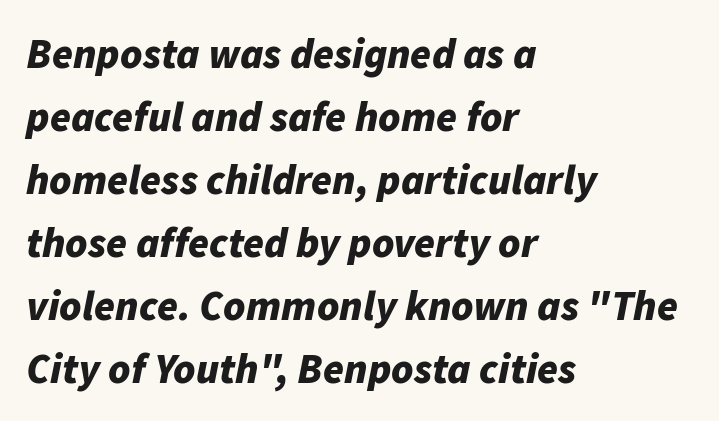
The image shows 42 px bold type, italic (leaning right); set left-aligned, normal line spacing (1.5x), normal letter spacing, not underlined; low stroke contrast and a medium x-height.
